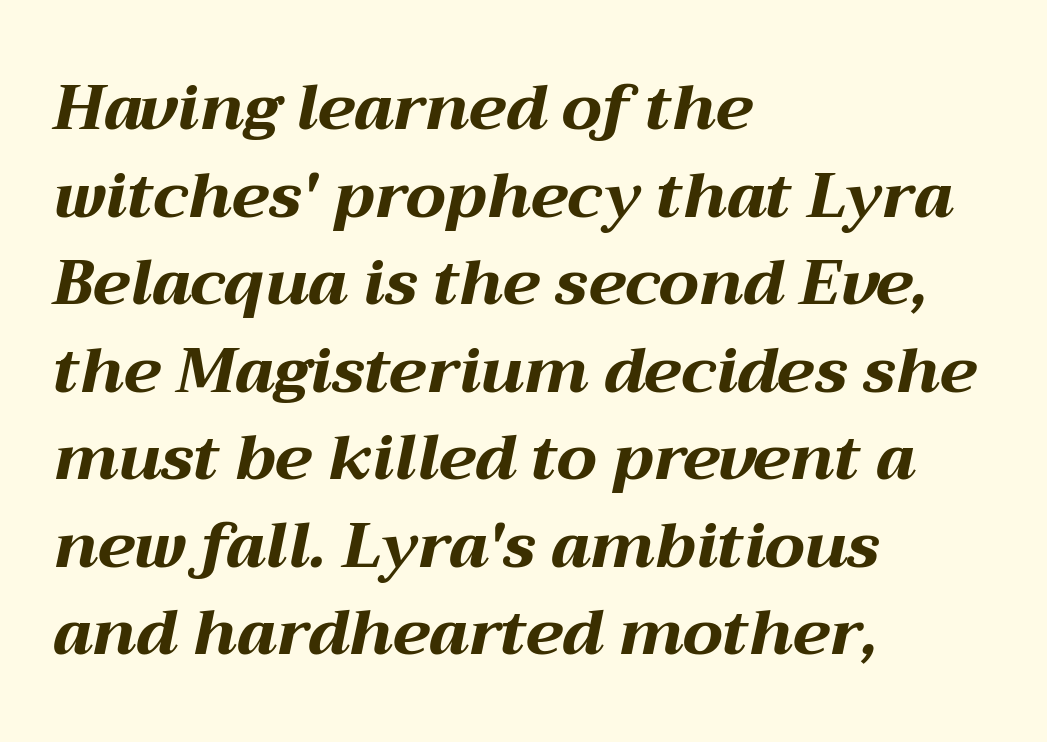
The image shows 63 px bold, wide type, italic (leaning right); set left-aligned, normal line spacing (1.39x), normal letter spacing, not underlined; medium stroke contrast and a medium x-height.
